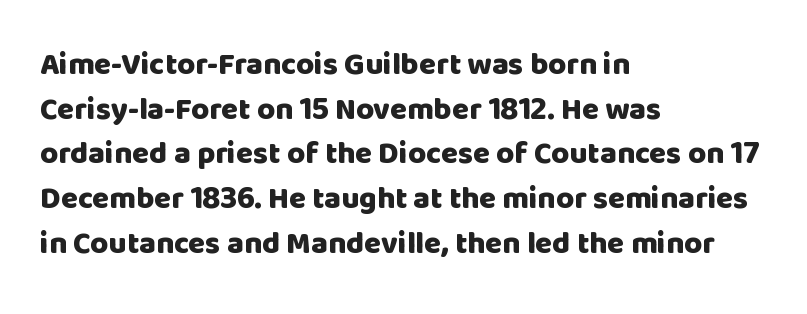
Q: Is the text bold? A: Yes.
Q: Is the text italic (slanted)? A: No, it is upright.
Q: Is the typeface a serif or a sans-serif typeface? A: Sans-serif.
Q: Is the text underlined? A: No.
Q: How is the paragraph aligned? A: Left-aligned.
Q: Is the spacing between letters normal or unusually wide? A: Normal.
Q: Is the spacing between lines tight, normal or loose? A: Normal.
Q: Width (condensed, normal, or wide)? A: Normal.
Q: Stroke contrast? A: Low.
Q: x-height? A: Large.
Q: Monospaced? A: No.
